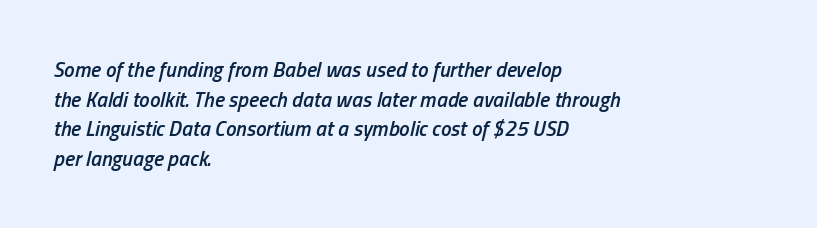
Q: Is the text bold? A: Semi-bold.
Q: Is the text italic (slanted)? A: Yes, it leans right by about 13 degrees.
Q: Is the text underlined? A: No.
Q: How is the paragraph aligned? A: Left-aligned.
Q: Is the spacing between letters normal or unusually wide? A: Normal.
Q: Is the spacing between lines tight, normal or loose? A: Normal.
